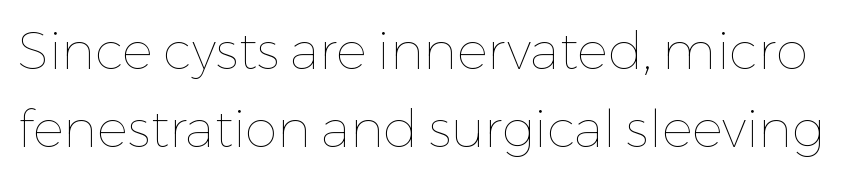
Q: Is the text bold? A: No.
Q: Is the text italic (slanted)? A: No, it is upright.
Q: Is the text underlined? A: No.
Q: Is the spacing between letters normal or unusually wide? A: Normal.
Q: Is the spacing between lines tight, normal or loose? A: Normal.
Q: Width (condensed, normal, or wide)? A: Normal.
Q: Stroke contrast? A: Low.
Q: x-height? A: Medium.
Q: Monospaced? A: No.
